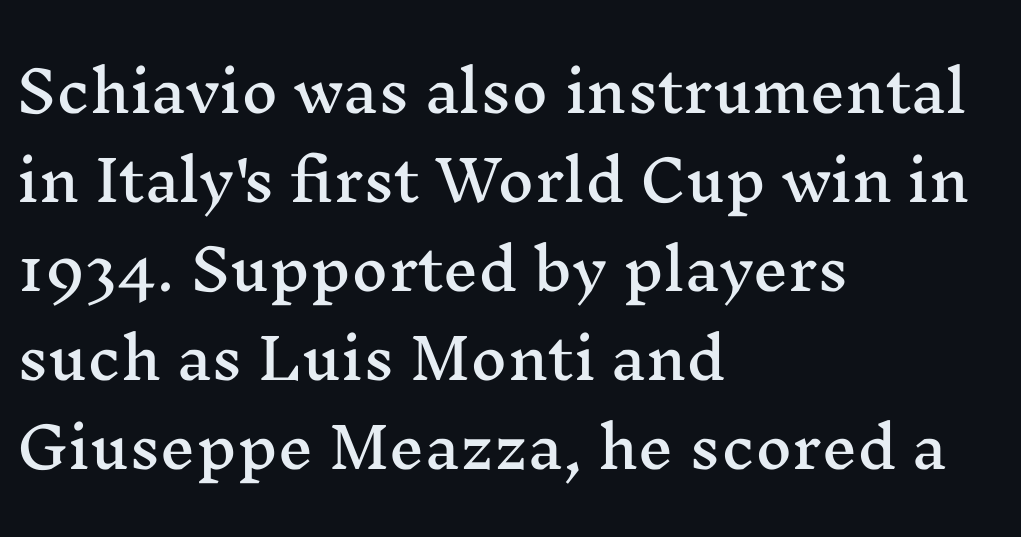
The image shows 56 px wide serif type, upright; set left-aligned, normal line spacing (1.59x), normal letter spacing, not underlined; medium stroke contrast and a medium x-height.
